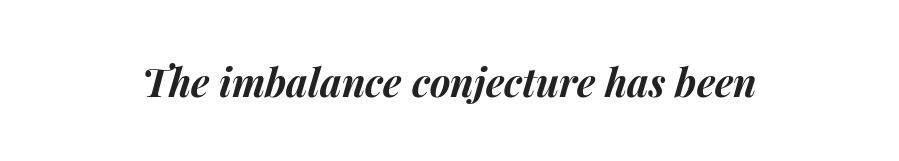
The letters are slanted; this is an italic face. Look at the tracking — it's just the regular setting, nothing added. Here the designer chose a conventional face with non-uniform glyph widths. Heft: maximum for text — a bold. The passage shown is not underscored anywhere.
